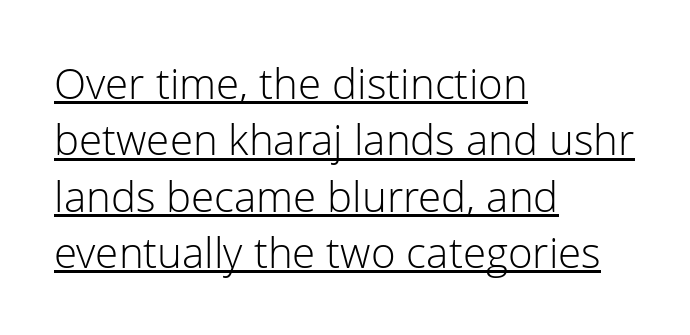
I'd call this a sans setting — the letters go barefoot. The ragged edge is on the right, which tells us the setting is flush left. Weight class: somewhere from thin through regular. The passage shown has conventional tracking throughout. Horizontal bands of white between lines are of average thickness. The letters advance in unequal steps, a hallmark of proportional type.
